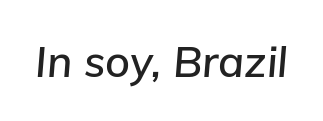
{"italic": "yes", "lean": "right", "slant_degrees": 5, "width": "normal", "stroke_contrast": "low", "x_height": "medium", "monospaced": "no", "underline": "no", "letter_spacing": "normal", "letter_spacing_em": 0.0, "glyph_px": 43}
